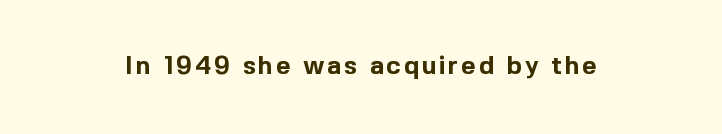
Weight check: bold — yes, fully. Ascenders rise straight up at ninety degrees. The string is rendered with underlining switched off.
